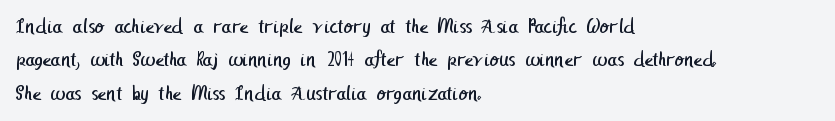
Check under the words: just untouched page. This sample uses plain, unmodified letter spacing. The compositor pushed each line to the left boundary. Nothing heavy about these letters — not bold at all.
